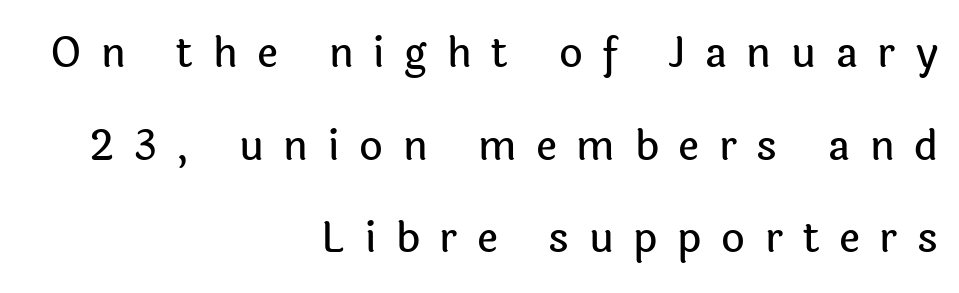
{"serif": "no", "italic": "no", "width": "normal", "x_height": "medium", "monospaced": "no", "underline": "no", "align": "right", "line_spacing": "loose", "line_spacing_ratio": 2.26, "letter_spacing": "wide", "letter_spacing_em": 0.48, "glyph_px": 41}
